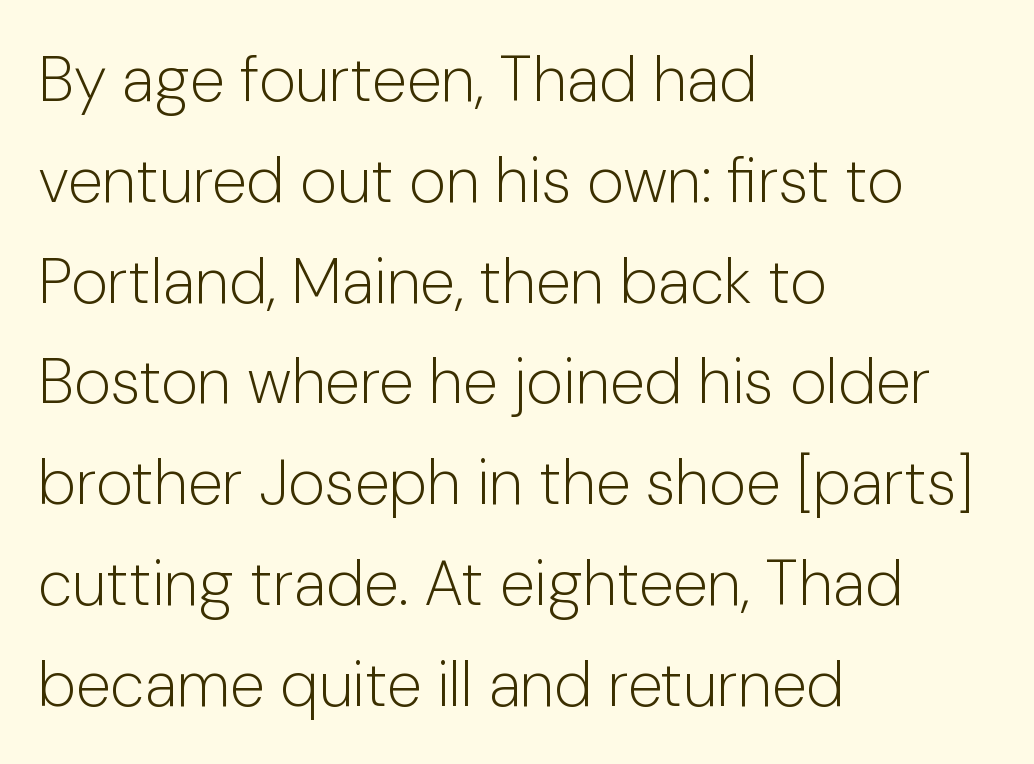
Designer's note — italics off, roman on. Heaviness? Minimal to ordinary, like unemphasized prose. Descender tails drop into unmarked territory. Serifs: no, the terminals of the letterforms are clean.
